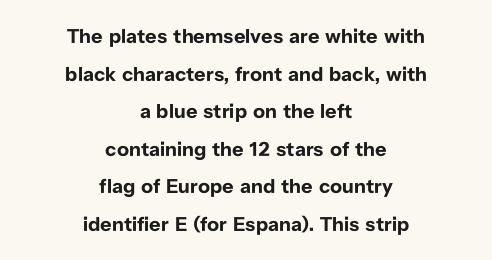
The image shows 20 px bold type, upright; set centered, line spacing 1.88x, normal letter spacing, not underlined.
